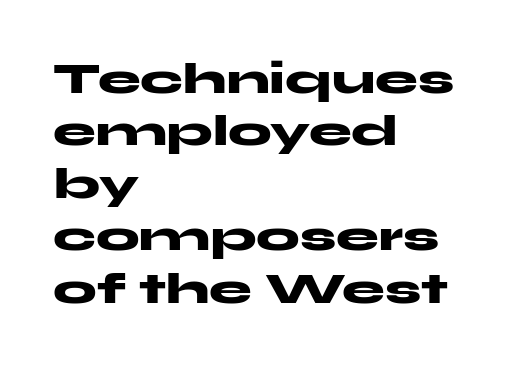
{"serif": "no", "italic": "no", "bold": "yes", "weight": "heavy", "width": "wide", "stroke_contrast": "medium", "x_height": "medium", "monospaced": "no", "underline": "no", "align": "left", "line_spacing_ratio": 1.22, "letter_spacing": "normal", "letter_spacing_em": 0.0, "glyph_px": 43}
